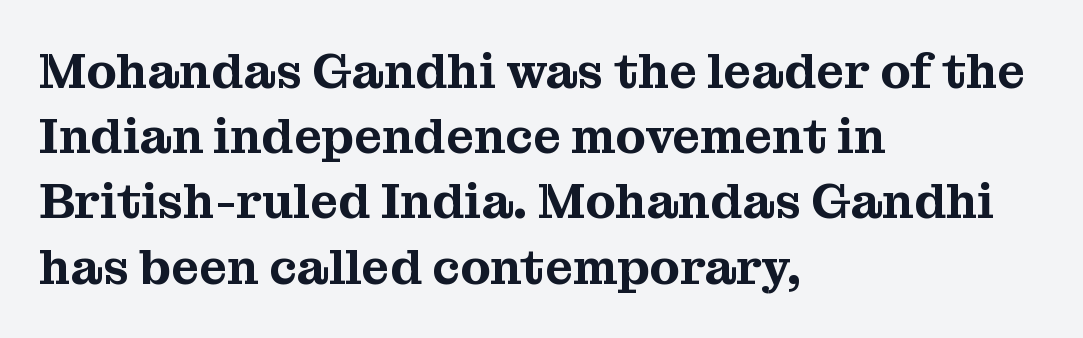
{"serif": "yes", "italic": "no", "width": "normal", "stroke_contrast": "medium", "x_height": "medium", "monospaced": "no", "underline": "no", "align": "left", "line_spacing": "normal", "line_spacing_ratio": 1.33, "letter_spacing": "normal", "letter_spacing_em": 0.0, "glyph_px": 49}
